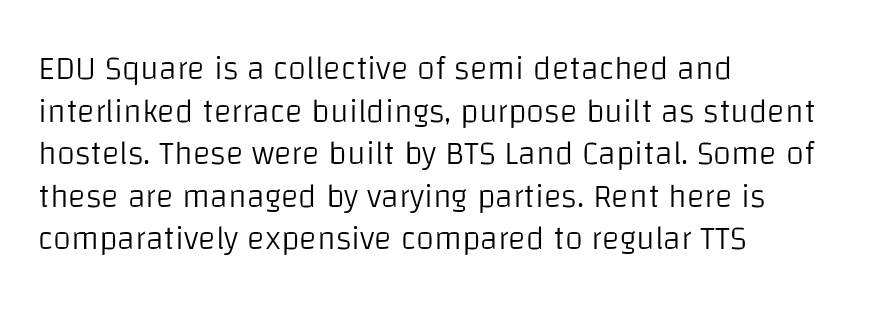
{"serif": "no", "italic": "no", "bold": "no", "weight": "light", "width": "normal", "stroke_contrast": "low", "x_height": "large", "monospaced": "no", "underline": "no", "align": "left", "line_spacing": "normal", "line_spacing_ratio": 1.29, "letter_spacing": "normal", "letter_spacing_em": 0.0, "glyph_px": 33}
